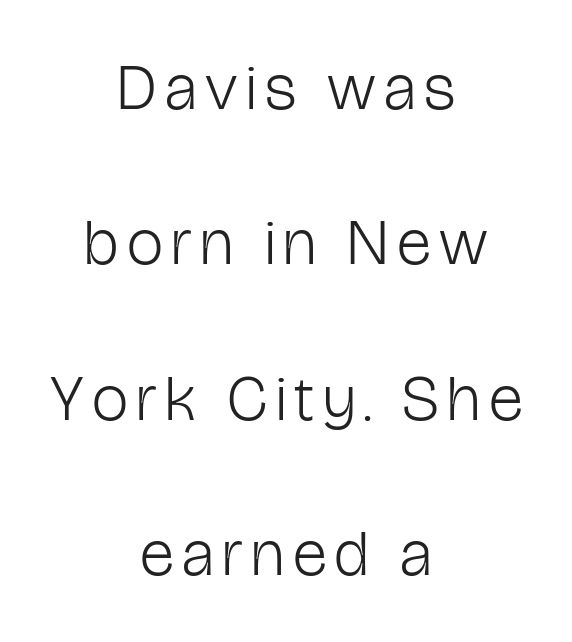
No word sits above an underline. Unlike italic type, these characters show no tilt at all. Think of a printed novel: that variable character pitch is what you see here. Layout note: lines centered. You can tell from the bare stems that sans-serif type was used. If you measured baseline to baseline, you'd find a long distance.
